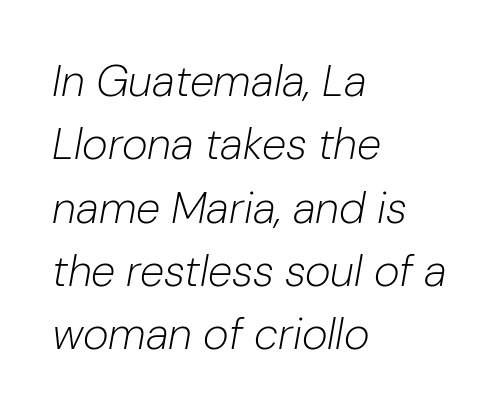
This is not heavy type; no bold has been used. Words appear dense and cohesive because spacing is normal. The lines in this sample share a left origin and differ only in where they stop. Leading: standard. Italic? Definitely — the glyphs are oblique.
